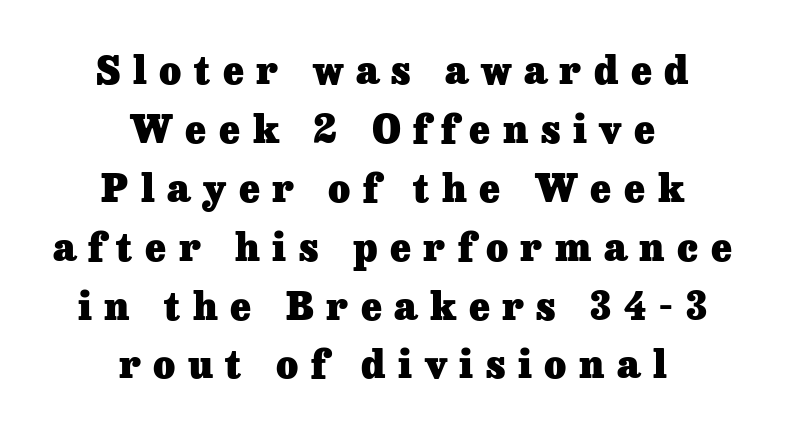
A typesetter would mark this as roman, not italic. A bare baseline throughout the passage. Spacing verdict: proportional, widths tailored to each character. The face used here has the dense, thick strokes of a bold. The rendering positions every line midway between the sides.
